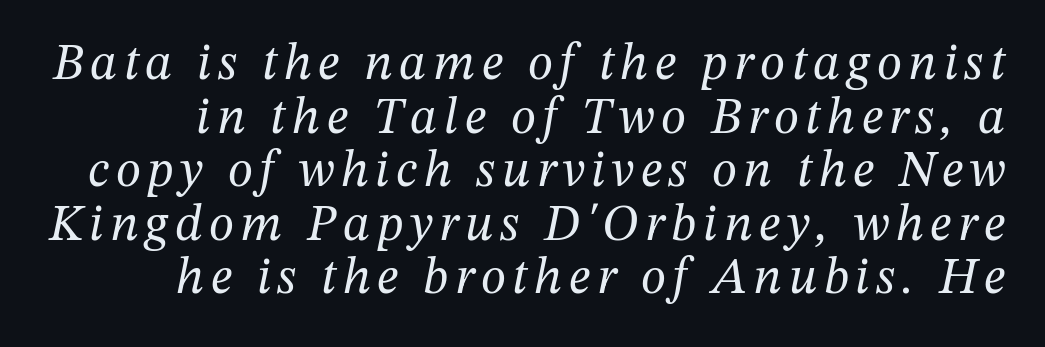
You could not count columns in this text — the font is proportionally spaced. The face used here has a pronounced slope to its letters. A quiet, ordinary-to-light weight characterises the typeface. Summary of vertical rhythm: compact, with narrow interline spacing.
